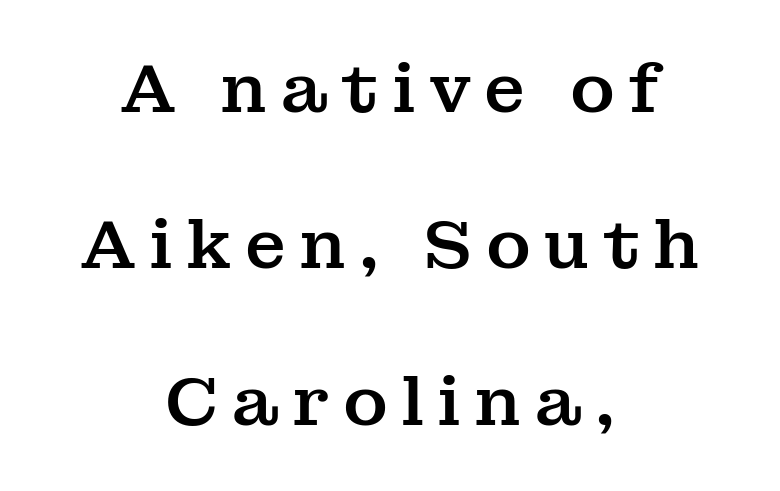
{"serif": "yes", "italic": "no", "width": "normal", "stroke_contrast": "medium", "x_height": "medium", "monospaced": "no", "underline": "no", "align": "center", "line_spacing": "loose", "line_spacing_ratio": 2.3, "glyph_px": 68}
